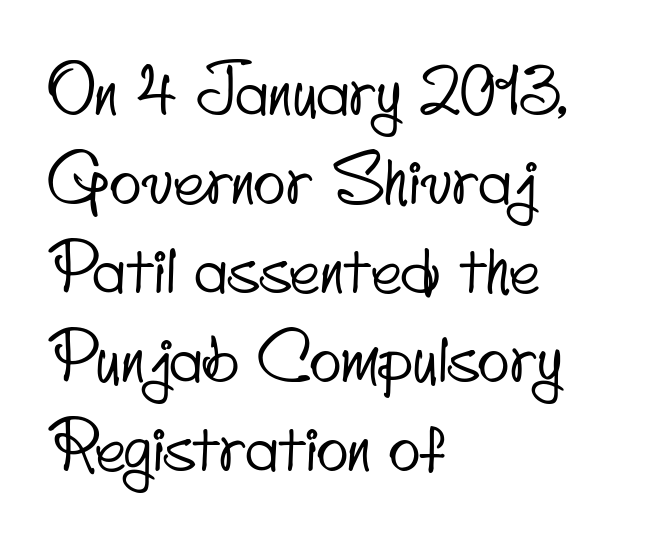
{"serif": "no", "width": "condensed", "stroke_contrast": "low", "x_height": "small", "monospaced": "no", "underline": "no", "align": "left", "line_spacing": "normal", "line_spacing_ratio": 1.35, "letter_spacing": "normal", "letter_spacing_em": 0.0, "glyph_px": 66}
